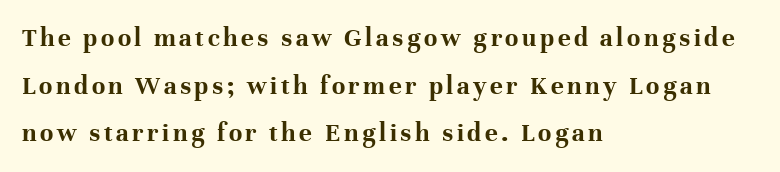
{"italic": "no", "bold": "yes", "underline": "no", "align": "left", "line_spacing_ratio": 1.76, "glyph_px": 27}
